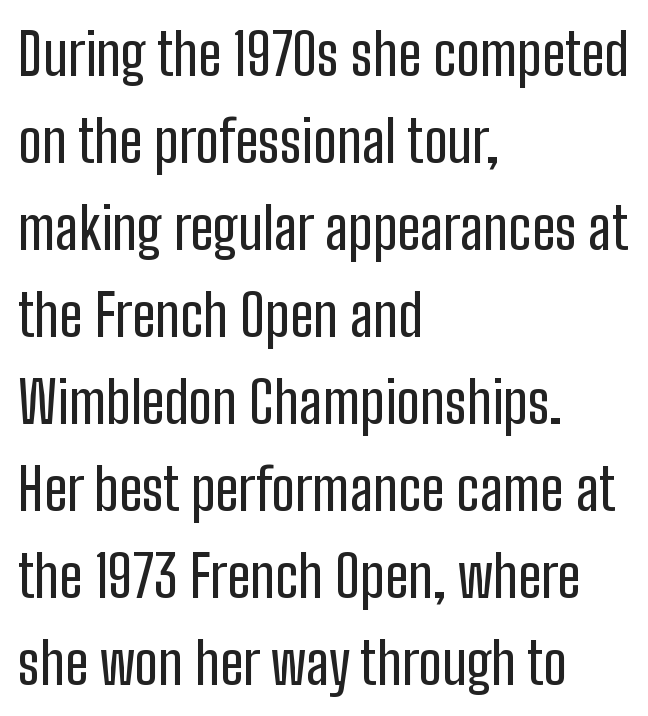
{"serif": "no", "italic": "no", "width": "condensed", "stroke_contrast": "low", "x_height": "medium", "monospaced": "no", "underline": "no", "align": "left", "line_spacing": "normal", "line_spacing_ratio": 1.5, "letter_spacing": "normal", "letter_spacing_em": 0.0, "glyph_px": 58}
